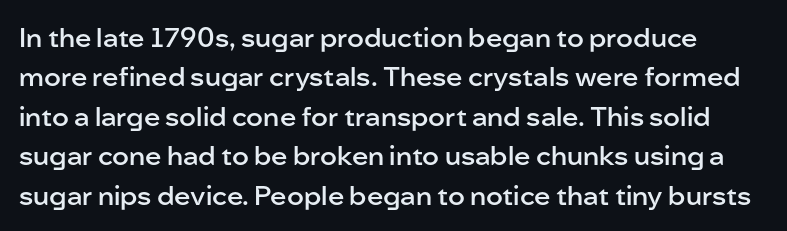
The image shows 27 px text type, upright; set normal line spacing (1.46x), normal letter spacing, not underlined.
